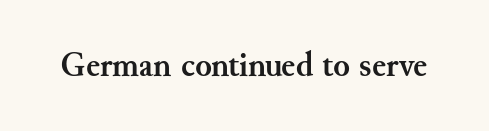
The image shows 34 px semibold serif type, upright; set normal letter spacing, not underlined; medium stroke contrast and a small x-height.
